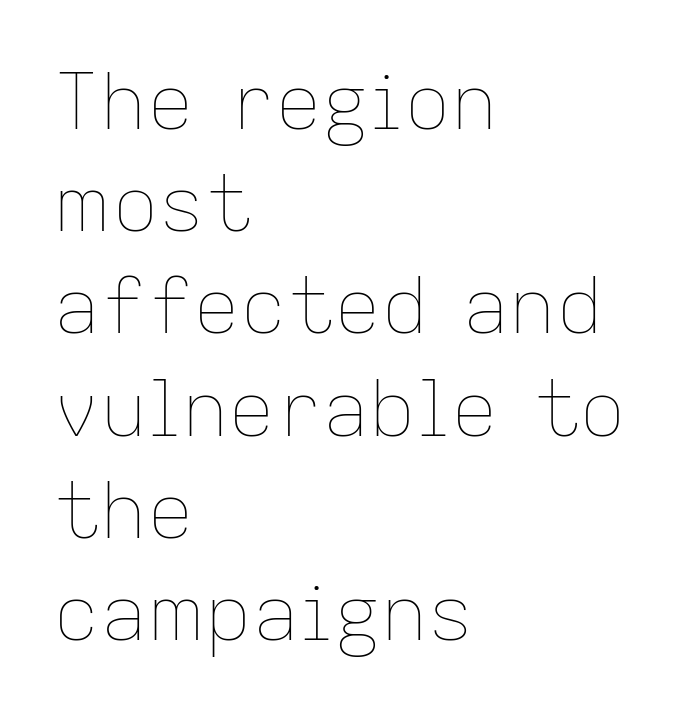
Observe the ordinary spacing: letters are neighbours, not strangers. The compositor pushed each line to the left boundary. Descender tails drop into unmarked territory. The lines sit at an ordinary, default distance from one another. On a weight scale, this lands at 450 or below.
